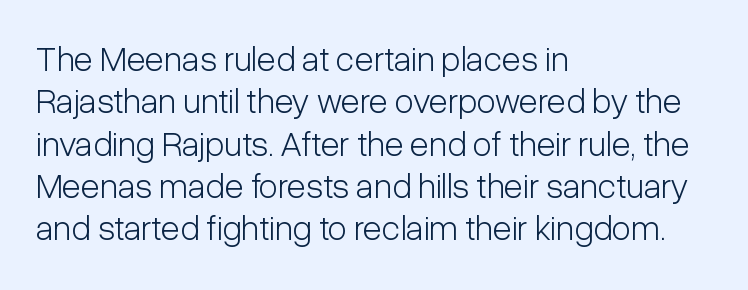
{"serif": "no", "italic": "no", "bold": "no", "weight": "light", "width": "condensed", "stroke_contrast": "low", "x_height": "medium", "monospaced": "no", "underline": "no", "align": "left", "line_spacing_ratio": 1.21, "letter_spacing": "normal", "letter_spacing_em": 0.0, "glyph_px": 35}
